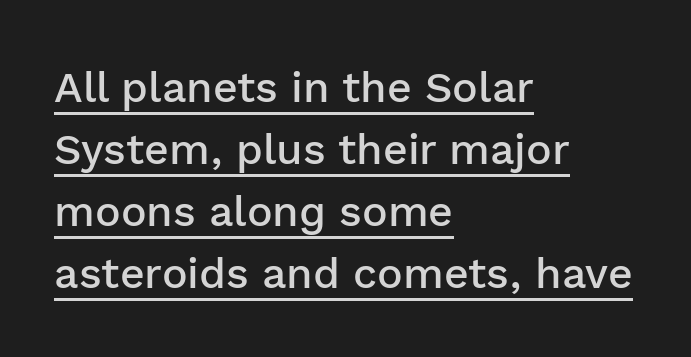
The image shows 43 px semibold sans-serif type, upright; set left-aligned, normal line spacing (1.44x), normal letter spacing, underlined; low stroke contrast and a medium x-height.
